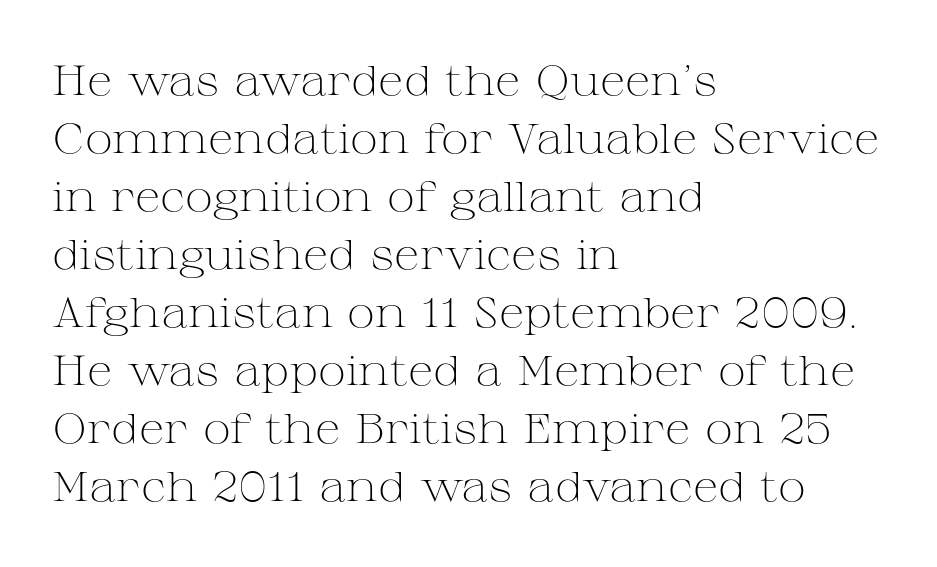
{"serif": "yes", "italic": "no", "bold": "no", "weight": "light", "width": "wide", "stroke_contrast": "medium", "x_height": "medium", "monospaced": "no", "underline": "no", "align": "left", "line_spacing": "normal", "line_spacing_ratio": 1.38, "letter_spacing": "normal", "letter_spacing_em": 0.0, "glyph_px": 42}
